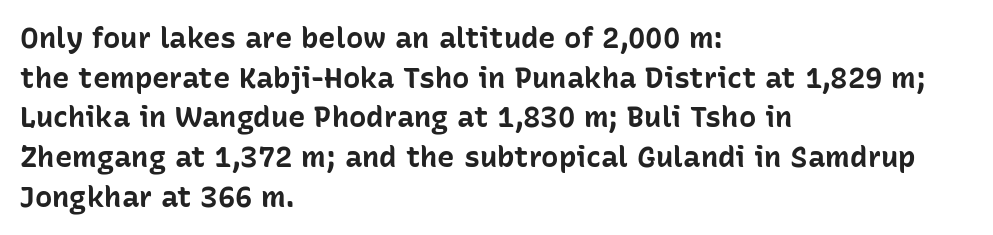
Q: Is the text bold? A: Yes.
Q: Is the text italic (slanted)? A: No, it is upright.
Q: Is the typeface a serif or a sans-serif typeface? A: Sans-serif.
Q: Is the text underlined? A: No.
Q: How is the paragraph aligned? A: Left-aligned.
Q: Is the spacing between letters normal or unusually wide? A: Normal.
Q: Is the spacing between lines tight, normal or loose? A: Normal.
Q: Width (condensed, normal, or wide)? A: Normal.
Q: Stroke contrast? A: Low.
Q: x-height? A: Medium.
Q: Monospaced? A: No.
